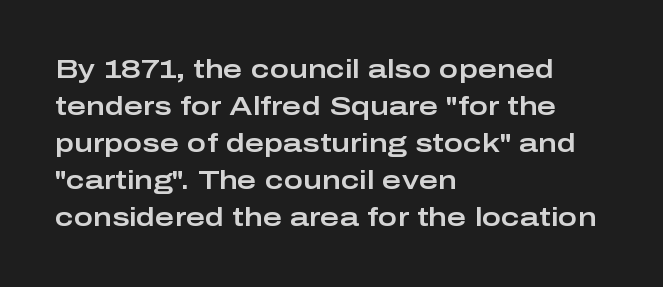
Q: Is the text italic (slanted)? A: No, it is upright.
Q: Is the text underlined? A: No.
Q: How is the paragraph aligned? A: Left-aligned.
Q: Is the spacing between letters normal or unusually wide? A: Normal.
Q: Is the spacing between lines tight, normal or loose? A: Normal.
